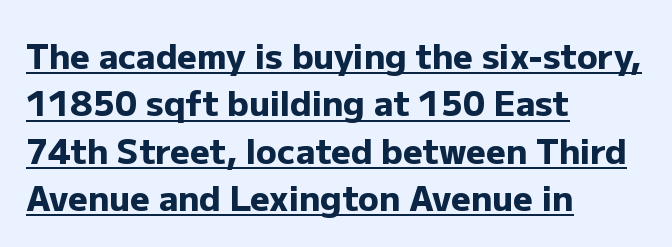
Q: Is the text bold? A: Yes.
Q: Is the text italic (slanted)? A: No, it is upright.
Q: Is the typeface a serif or a sans-serif typeface? A: Sans-serif.
Q: Is the text underlined? A: Yes.
Q: How is the paragraph aligned? A: Left-aligned.
Q: Is the spacing between letters normal or unusually wide? A: Normal.
Q: Is the spacing between lines tight, normal or loose? A: Normal.
Q: Width (condensed, normal, or wide)? A: Normal.
Q: Stroke contrast? A: Low.
Q: x-height? A: Medium.
Q: Monospaced? A: No.
